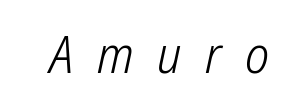
{"serif": "no", "bold": "no", "weight": "light", "width": "condensed", "stroke_contrast": "low", "x_height": "medium", "monospaced": "no", "underline": "no", "letter_spacing": "wide", "letter_spacing_em": 0.46, "glyph_px": 51}
